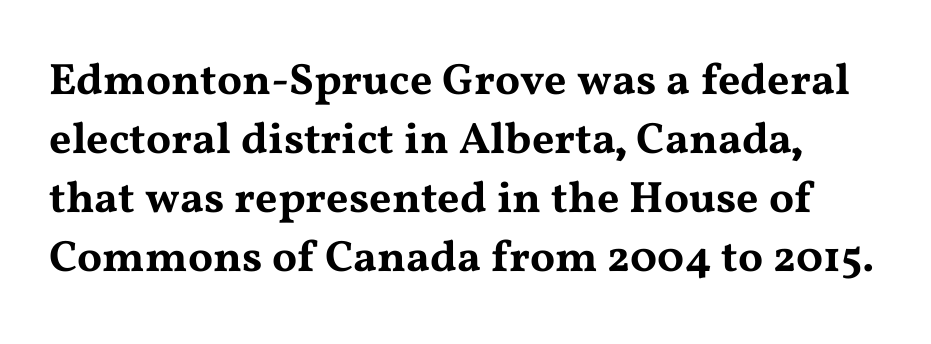
{"serif": "yes", "italic": "no", "width": "wide", "stroke_contrast": "medium", "x_height": "medium", "monospaced": "no", "underline": "no", "line_spacing": "normal", "line_spacing_ratio": 1.34, "letter_spacing": "normal", "letter_spacing_em": 0.0, "glyph_px": 44}
